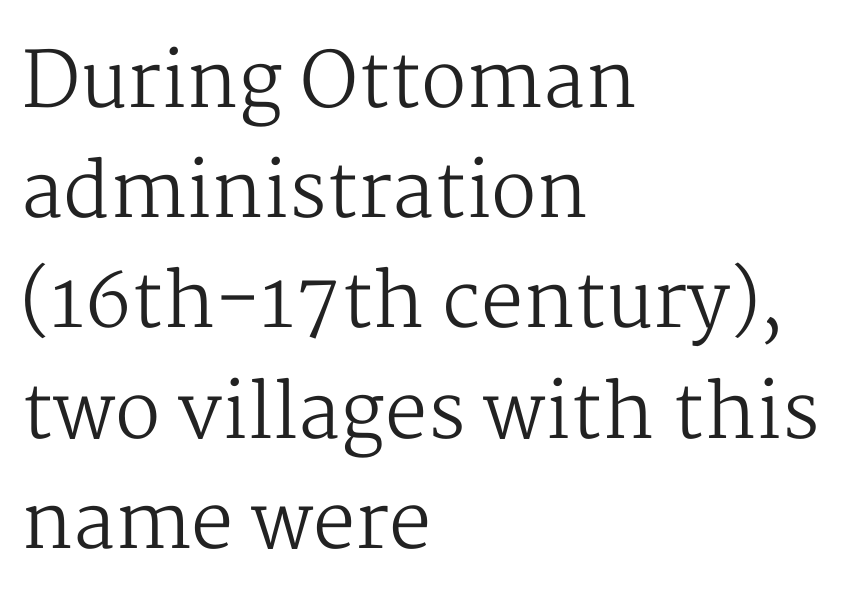
{"serif": "yes", "italic": "no", "bold": "no", "weight": "regular", "width": "normal", "stroke_contrast": "medium", "x_height": "medium", "monospaced": "no", "underline": "no", "align": "left", "line_spacing": "normal", "line_spacing_ratio": 1.45, "letter_spacing": "normal", "letter_spacing_em": 0.0, "glyph_px": 76}
